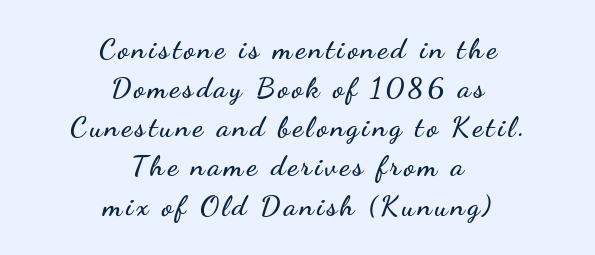
Q: Is the text italic (slanted)? A: Yes.
Q: Is the typeface a serif or a sans-serif typeface? A: Sans-serif.
Q: Is the text underlined? A: No.
Q: How is the paragraph aligned? A: Centered.
Q: Is the spacing between lines tight, normal or loose? A: Normal.
Q: Width (condensed, normal, or wide)? A: Wide.
Q: Stroke contrast? A: Low.
Q: x-height? A: Small.
Q: Monospaced? A: No.
